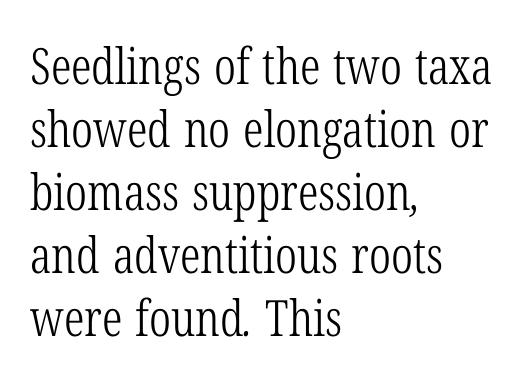
{"serif": "yes", "bold": "no", "weight": "light", "width": "condensed", "stroke_contrast": "low", "x_height": "medium", "monospaced": "no", "underline": "no", "align": "left", "line_spacing": "normal", "line_spacing_ratio": 1.26, "letter_spacing": "normal", "letter_spacing_em": 0.0, "glyph_px": 50}
